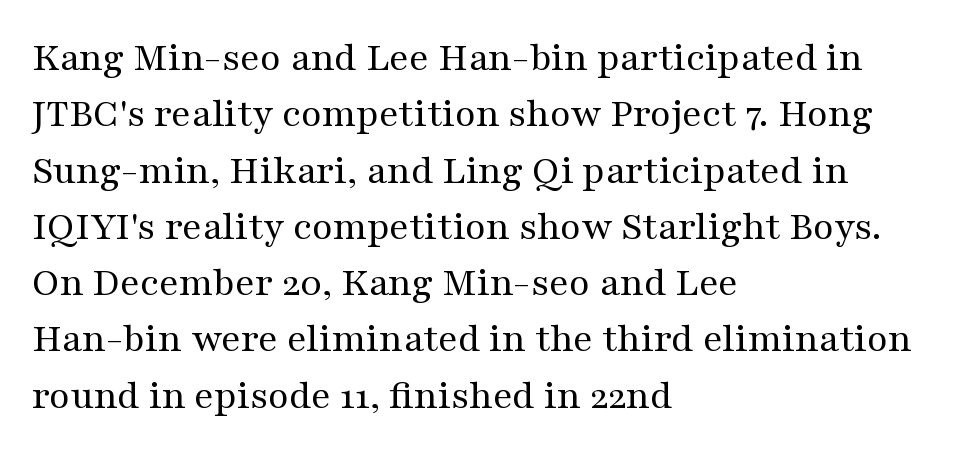
The image shows 42 px regular-weight, wide serif type, upright; set left-aligned, normal line spacing (1.34x), normal letter spacing, not underlined; medium stroke contrast and a medium x-height.
